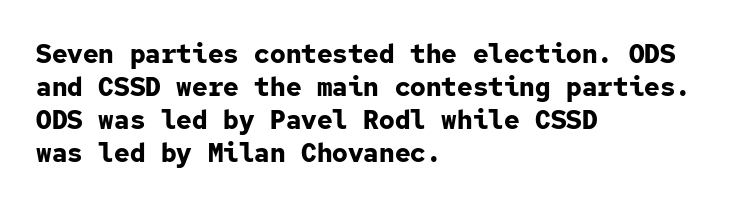
The image shows 26 px bold type, upright; set left-aligned, normal line spacing (1.27x), normal letter spacing, not underlined.
